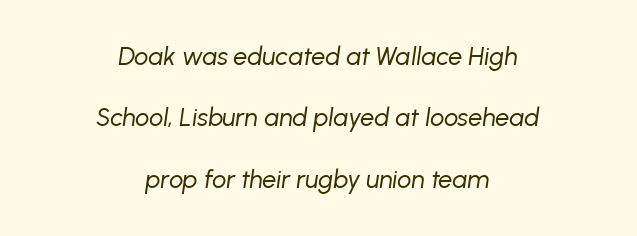
Visually the block forms a symmetrical silhouette, jagged on both flanks. Spacing between characters is what you'd get straight out of the box. Designer's note — italics engaged. Check under the words: just untouched page. Caption: face not bold, strokes unweighted.
